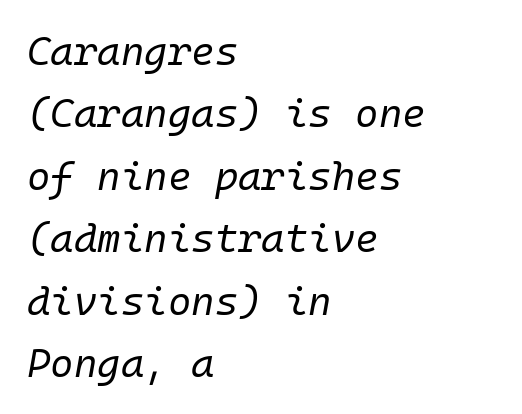
The image shows 40 px regular-weight type, italic (leaning right), monospaced; set left-aligned, normal line spacing (1.56x), normal letter spacing, not underlined; low stroke contrast and a medium x-height.
